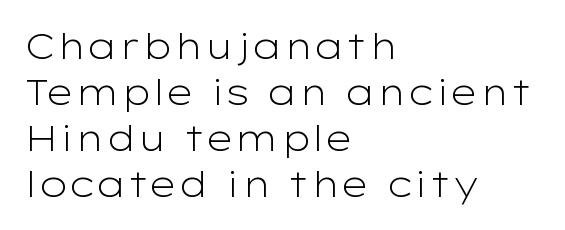
{"serif": "no", "italic": "no", "bold": "no", "weight": "light", "width": "wide", "stroke_contrast": "low", "x_height": "medium", "monospaced": "no", "underline": "no", "align": "left", "line_spacing": "normal", "line_spacing_ratio": 1.31, "letter_spacing": "normal", "letter_spacing_em": 0.0, "glyph_px": 35}
